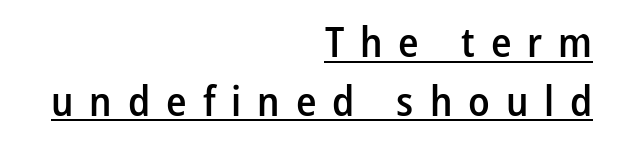
The image shows 42 px semibold, condensed sans-serif type, upright; set right-aligned, normal line spacing (1.4x), unusually wide letter spacing (+0.38 em), underlined; low stroke contrast and a medium x-height.
